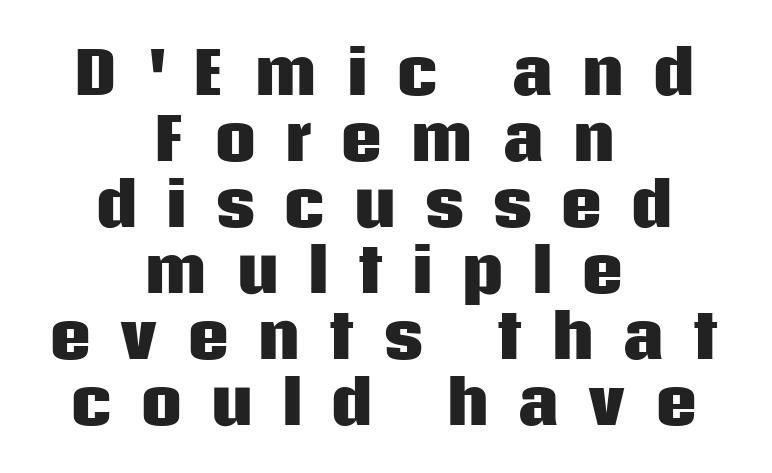
The image shows 59 px heavy sans-serif type, upright; set centered, tight line spacing (1.12x), unusually wide letter spacing (+0.46 em), not underlined; low stroke contrast and a large x-height.
